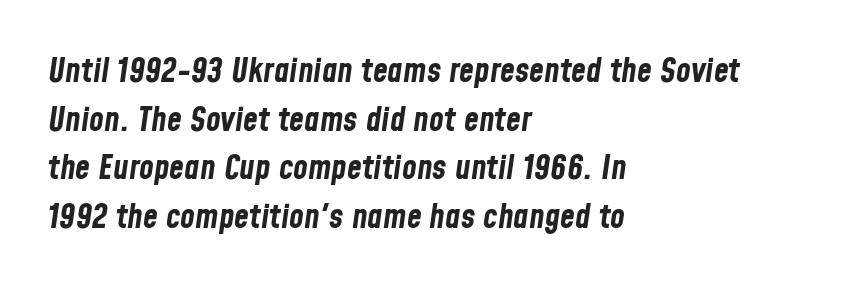
The image shows 34 px bold, condensed type, italic (leaning right); set left-aligned, normal line spacing (1.43x), normal letter spacing, not underlined; low stroke contrast and a medium x-height.
